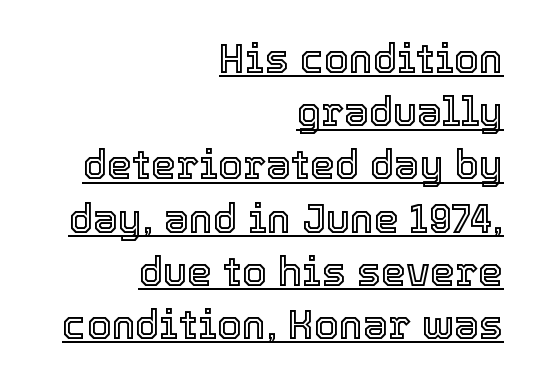
The image shows 40 px text type, upright; set right-aligned, normal line spacing (1.33x), normal letter spacing, underlined; a medium x-height.
